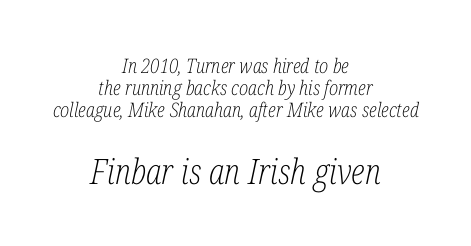
The space between consecutive lines is stingy. Compare the two chunks: the lower has the greater cap height. Has an underline been added? It has not. The passage shown leans; its letterforms are oblique.
